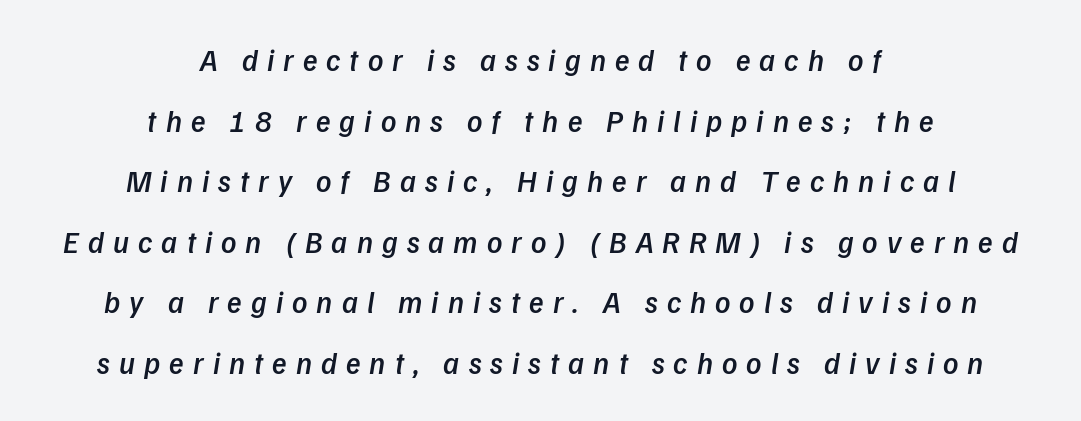
{"serif": "no", "bold": "semi", "weight": "semibold", "width": "normal", "stroke_contrast": "low", "x_height": "medium", "monospaced": "no", "underline": "no", "align": "center", "line_spacing": "loose", "line_spacing_ratio": 2.02, "letter_spacing": "wide", "letter_spacing_em": 0.3, "glyph_px": 30}
